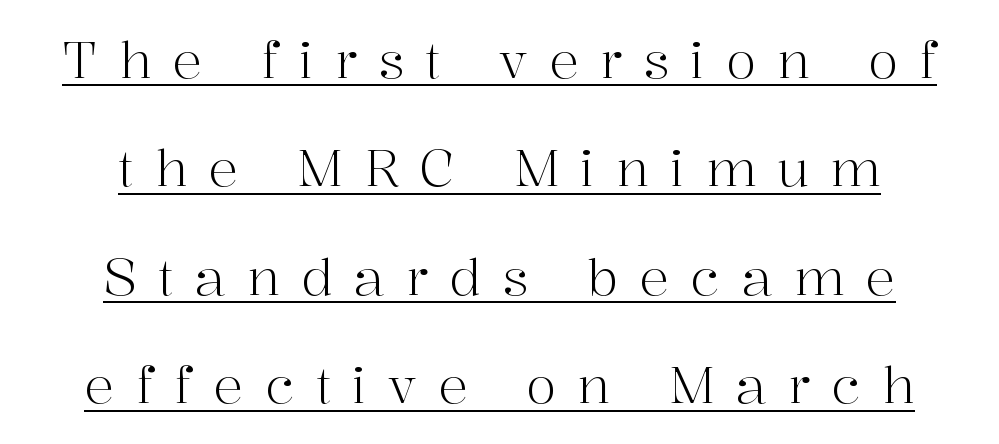
The image shows 50 px light serif type, upright; set centered, loose line spacing (2.17x), unusually wide letter spacing (+0.42 em), underlined; high stroke contrast and a medium x-height.
